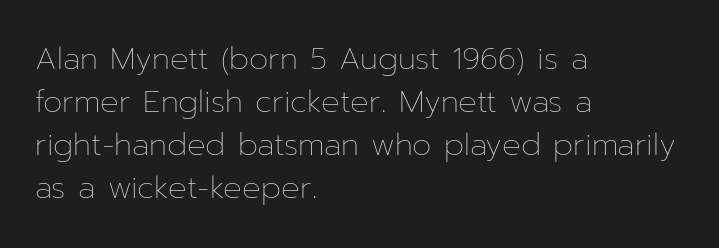
Q: Is the text bold? A: No.
Q: Is the text italic (slanted)? A: No, it is upright.
Q: Is the text underlined? A: No.
Q: How is the paragraph aligned? A: Left-aligned.
Q: Is the spacing between letters normal or unusually wide? A: Normal.
Q: Is the spacing between lines tight, normal or loose? A: Normal.
Q: Width (condensed, normal, or wide)? A: Normal.
Q: Stroke contrast? A: Low.
Q: x-height? A: Medium.
Q: Monospaced? A: No.
